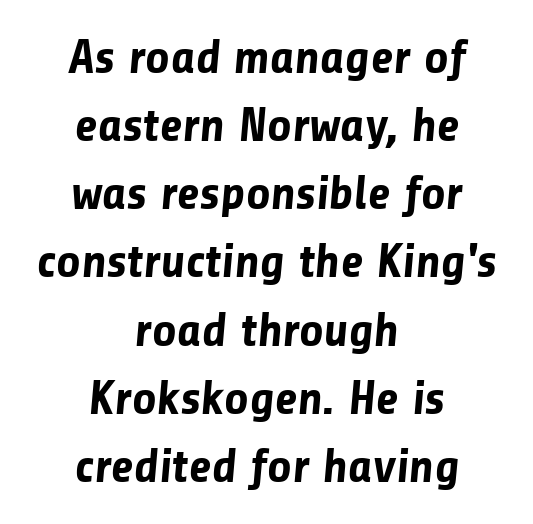
The image shows 48 px bold sans-serif type; set centered, normal line spacing (1.42x), normal letter spacing, not underlined; low stroke contrast and a medium x-height.
